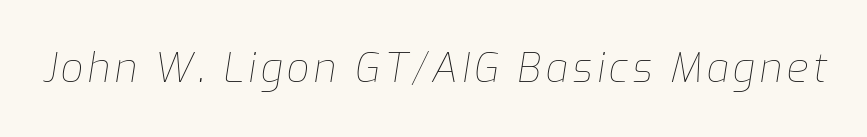
Counters stay open thanks to moderate or lighter strokes. Would a proofreader flag this as italicized? Yes. Quick note: underline off. Is this a fixed-width face? No — the glyphs have proportional, varying widths.
